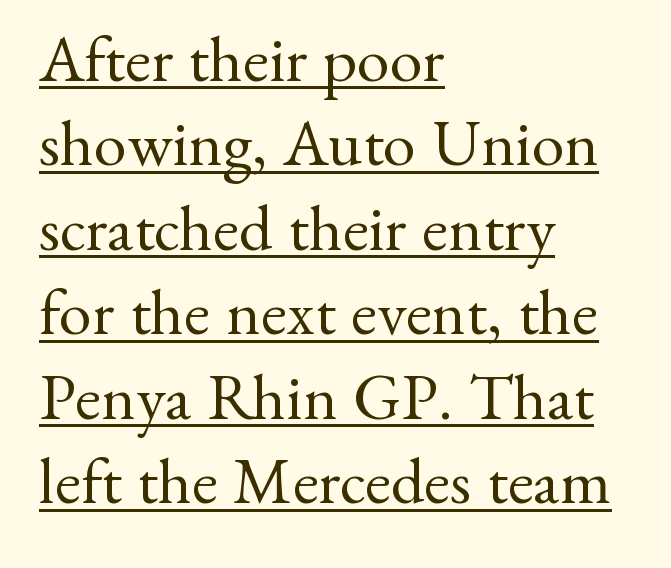
The image shows 66 px regular-weight serif type, upright; set left-aligned, normal line spacing (1.28x), normal letter spacing, underlined; medium stroke contrast and a small x-height.
